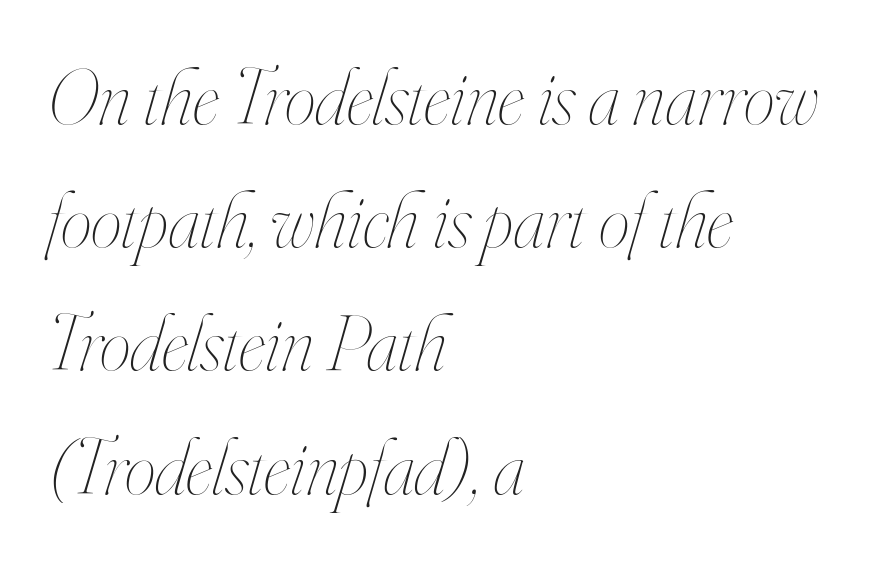
{"italic": "yes", "lean": "right", "slant_degrees": 16, "bold": "no", "weight": "thin", "width": "condensed", "stroke_contrast": "high", "x_height": "small", "monospaced": "no", "underline": "no", "align": "left", "line_spacing": "normal", "line_spacing_ratio": 1.56, "letter_spacing": "normal", "letter_spacing_em": 0.0, "glyph_px": 79}
